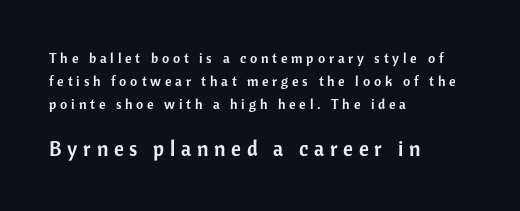
Rule under the text: the space is simply empty. Caption: expanded tracking, letters set apart. Teacher's note: observe the even left margin — that is flush-left alignment. Vertical strokes here are truly vertical. The second block has been scaled up relative to the first.
